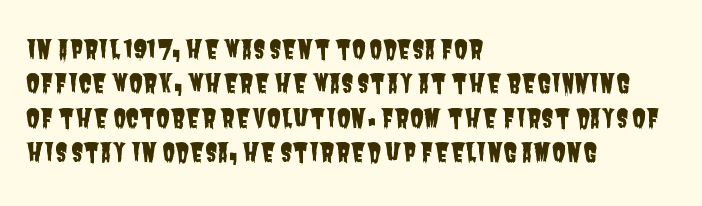
The image shows 25 px text type; set left-aligned, normal line spacing (1.38x), normal letter spacing, not underlined.
